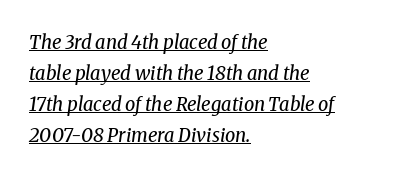
Does the lettering tilt? It does — this is italic. How would I describe the line gaps? Plain and ordinary. The letterforms sit shoulder to shoulder at normal distance. In designer terms, the underline attribute is active on this setting. Compared with a centered layout, this one pins lines to the left instead.
